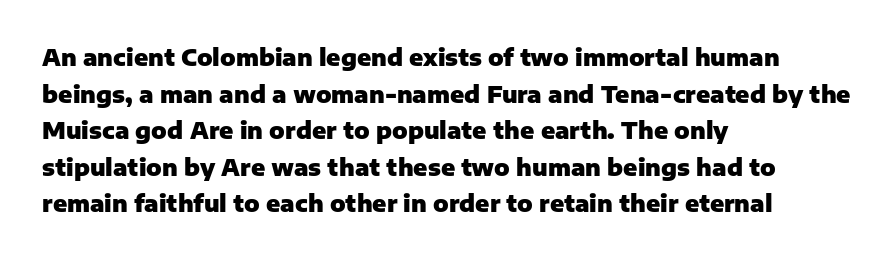
{"italic": "no", "bold": "yes", "underline": "no", "align": "left", "line_spacing": "normal", "line_spacing_ratio": 1.59, "letter_spacing": "normal", "letter_spacing_em": 0.0, "glyph_px": 23}
